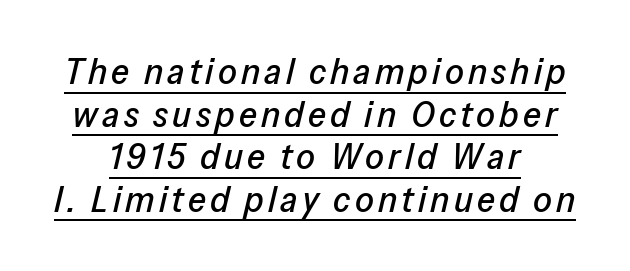
{"italic": "yes", "lean": "right", "slant_degrees": 13, "width": "normal", "stroke_contrast": "low", "x_height": "medium", "monospaced": "no", "underline": "yes", "line_spacing": "tight", "line_spacing_ratio": 1.15, "glyph_px": 37}
